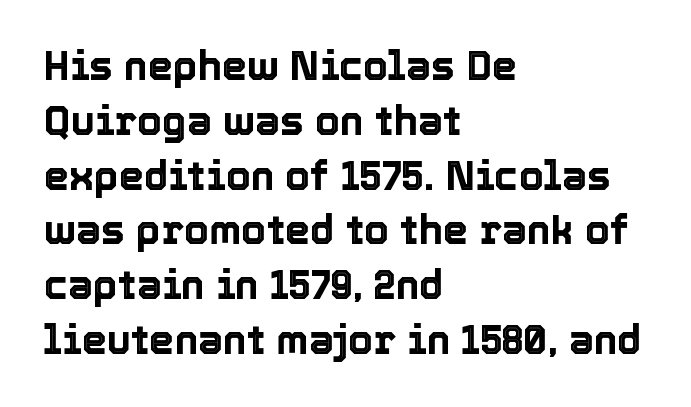
Q: Is the text italic (slanted)? A: No, it is upright.
Q: Is the text underlined? A: No.
Q: How is the paragraph aligned? A: Left-aligned.
Q: Is the spacing between letters normal or unusually wide? A: Normal.
Q: Is the spacing between lines tight, normal or loose? A: Normal.
Q: Width (condensed, normal, or wide)? A: Normal.
Q: x-height? A: Medium.
Q: Monospaced? A: No.
